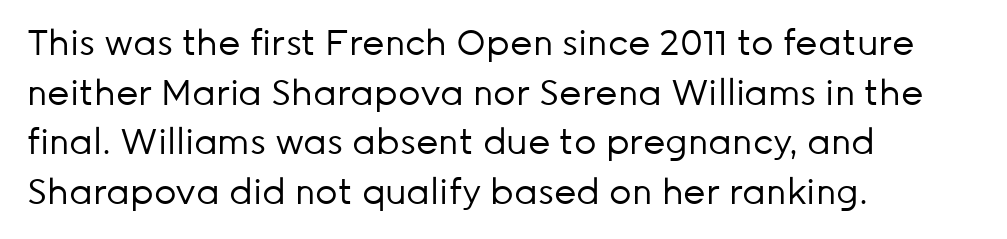
{"serif": "no", "italic": "no", "bold": "no", "weight": "regular", "width": "normal", "stroke_contrast": "low", "x_height": "medium", "monospaced": "no", "underline": "no", "align": "left", "line_spacing": "normal", "line_spacing_ratio": 1.42, "letter_spacing": "normal", "letter_spacing_em": 0.0, "glyph_px": 35}
